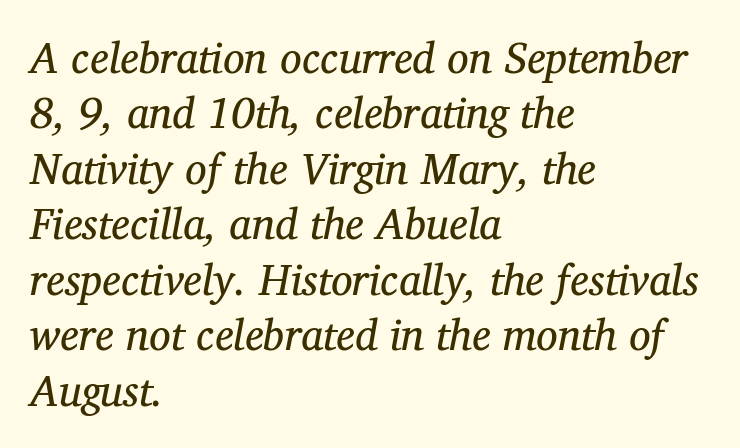
{"serif": "yes", "italic": "yes", "lean": "right", "slant_degrees": 12, "bold": "no", "weight": "regular", "width": "normal", "stroke_contrast": "medium", "x_height": "medium", "monospaced": "no", "underline": "no", "align": "left", "line_spacing": "normal", "line_spacing_ratio": 1.29, "letter_spacing": "normal", "letter_spacing_em": 0.0, "glyph_px": 43}
